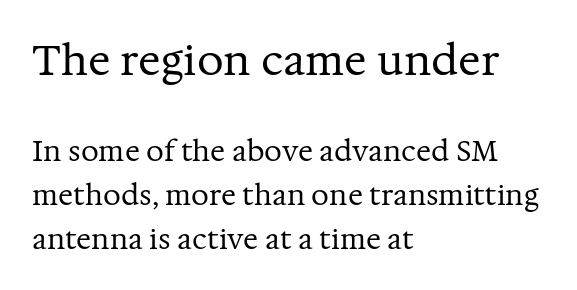
Q: Is the text bold? A: No.
Q: Is the text italic (slanted)? A: No, it is upright.
Q: Is the typeface a serif or a sans-serif typeface? A: Serif.
Q: Is the text underlined? A: No.
Q: How is the paragraph aligned? A: Left-aligned.
Q: Is the spacing between letters normal or unusually wide? A: Normal.
Q: Is the spacing between lines tight, normal or loose? A: Normal.
Q: Which block of text is set in a larger size, the first (top) or the second (bottom)? A: The first (top) one.
Q: Width (condensed, normal, or wide)? A: Normal.
Q: Stroke contrast? A: Medium.
Q: x-height? A: Medium.
Q: Monospaced? A: No.
